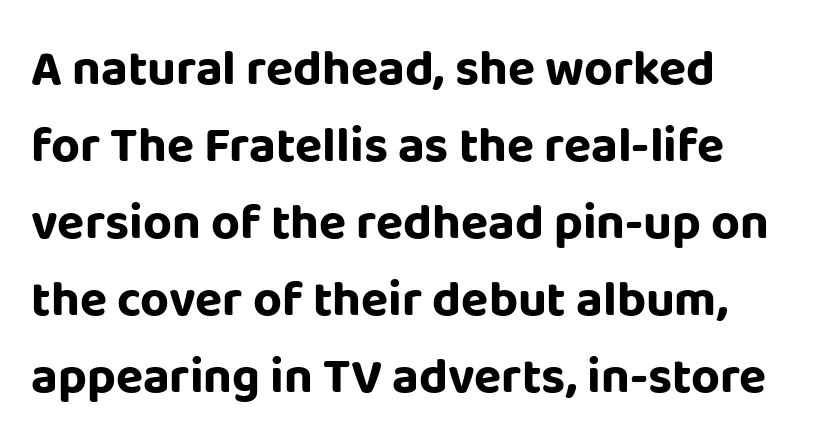
The letters stand upright; this is a roman face. Note: no serifs on the glyphs. The face used here has the dense, thick strokes of a bold. These lines are rendered in a variable-pitch font.
